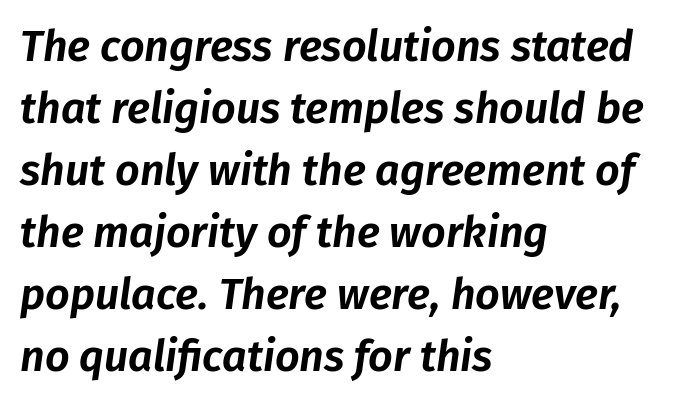
The image shows 43 px text type, italic (leaning right); set left-aligned, normal line spacing (1.44x), normal letter spacing, not underlined; low stroke contrast and a medium x-height.
